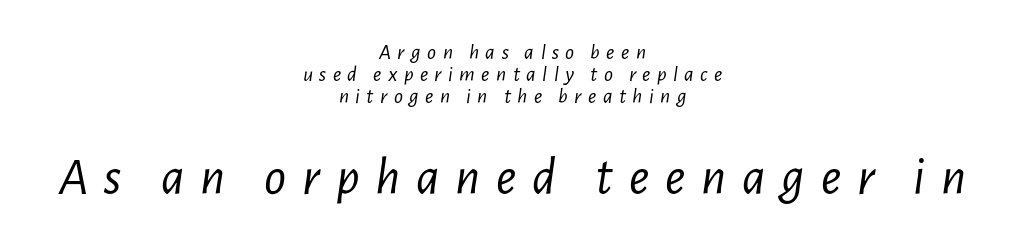
{"italic": "yes", "lean": "right", "slant_degrees": 7, "bold": "no", "weight": "light", "width": "condensed", "stroke_contrast": "low", "x_height": "medium", "monospaced": "no", "underline": "no", "align": "center", "line_spacing": "tight", "line_spacing_ratio": 1.0, "letter_spacing": "wide", "letter_spacing_em": 0.29, "larger_block": "second", "size_ratio": 2.45, "glyph_px": 54}
